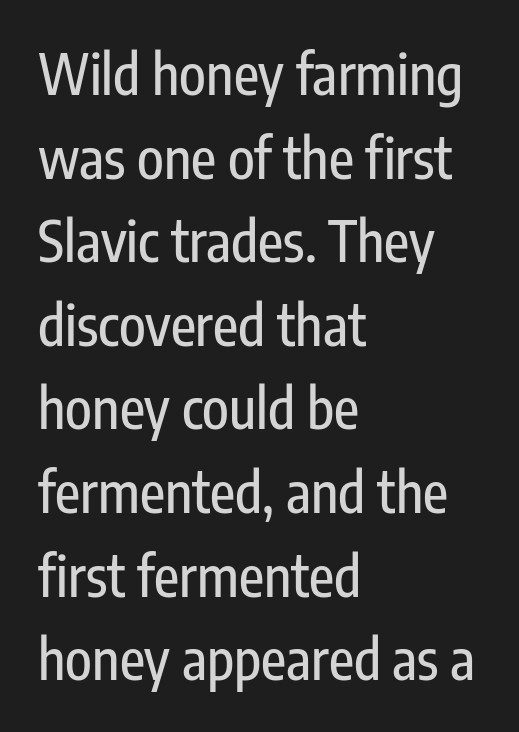
Q: Is the text italic (slanted)? A: No, it is upright.
Q: Is the typeface a serif or a sans-serif typeface? A: Sans-serif.
Q: Is the text underlined? A: No.
Q: How is the paragraph aligned? A: Left-aligned.
Q: Is the spacing between letters normal or unusually wide? A: Normal.
Q: Is the spacing between lines tight, normal or loose? A: Normal.
Q: Width (condensed, normal, or wide)? A: Condensed.
Q: Stroke contrast? A: Low.
Q: x-height? A: Medium.
Q: Monospaced? A: No.
